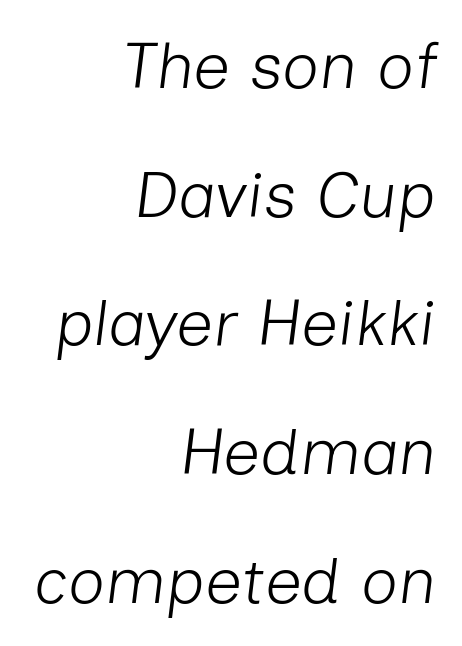
The rendering anchors every line to the right-hand side. Leading is clearly above the norm, producing a sparse column. Nobody touched the tracking dial on this one. Heaviness? Minimal to ordinary, like unemphasized prose.
